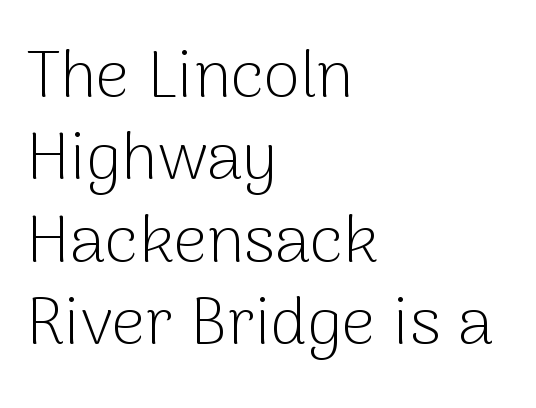
Q: Is the text bold? A: No.
Q: Is the text italic (slanted)? A: No, it is upright.
Q: Is the typeface a serif or a sans-serif typeface? A: Sans-serif.
Q: Is the text underlined? A: No.
Q: How is the paragraph aligned? A: Left-aligned.
Q: Is the spacing between letters normal or unusually wide? A: Normal.
Q: Is the spacing between lines tight, normal or loose? A: Normal.
Q: Width (condensed, normal, or wide)? A: Normal.
Q: Stroke contrast? A: Low.
Q: x-height? A: Medium.
Q: Monospaced? A: No.
